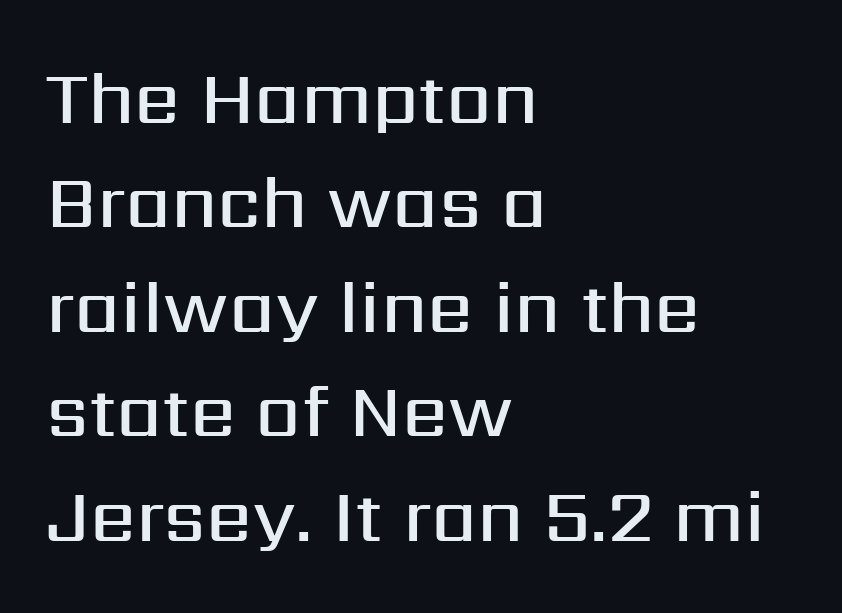
{"serif": "no", "italic": "no", "bold": "semi", "weight": "semibold", "width": "normal", "stroke_contrast": "medium", "x_height": "medium", "monospaced": "no", "underline": "no", "align": "left", "line_spacing": "normal", "line_spacing_ratio": 1.43, "letter_spacing": "normal", "letter_spacing_em": 0.0, "glyph_px": 73}
